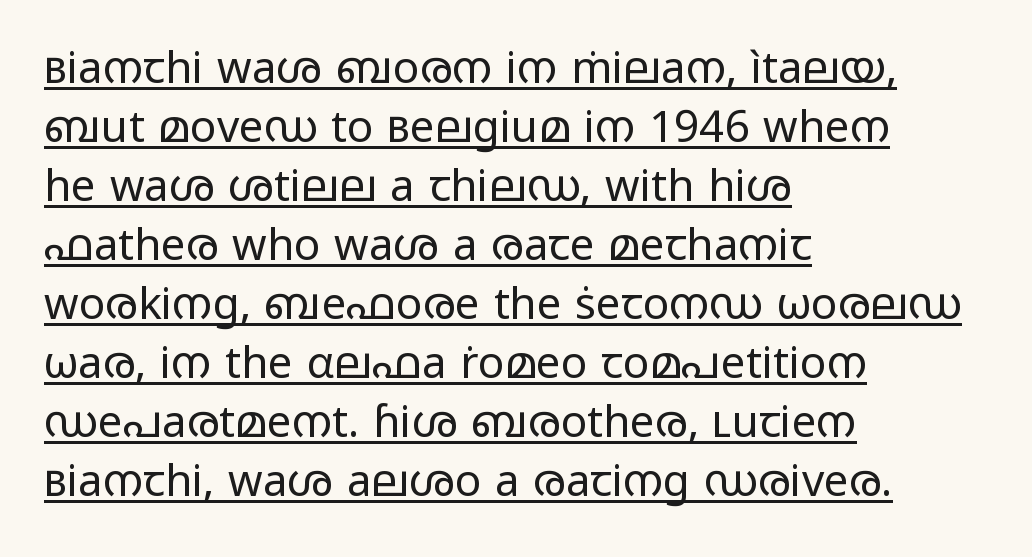
The image shows 44 px regular-weight, wide sans-serif type, upright; set left-aligned, normal line spacing (1.34x), normal letter spacing, underlined; low stroke contrast and a medium x-height.
